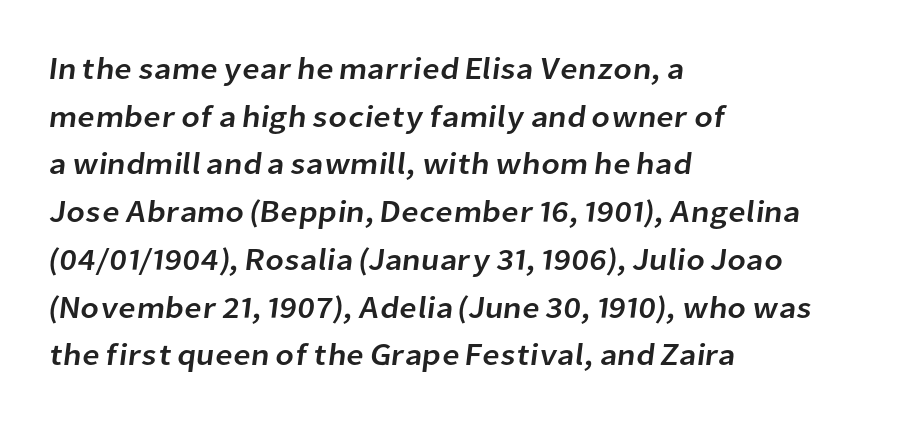
Q: Is the typeface a serif or a sans-serif typeface? A: Sans-serif.
Q: Is the text underlined? A: No.
Q: How is the paragraph aligned? A: Left-aligned.
Q: Is the spacing between letters normal or unusually wide? A: Normal.
Q: Is the spacing between lines tight, normal or loose? A: Normal.
Q: Width (condensed, normal, or wide)? A: Normal.
Q: Stroke contrast? A: Low.
Q: x-height? A: Medium.
Q: Monospaced? A: No.
